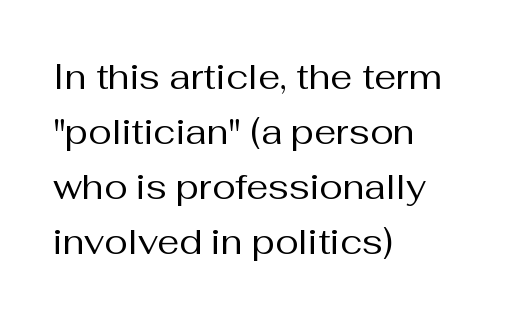
Designer's note — italics off, roman on. Every row of glyphs begins at an identical x-position on the left. Proportional: the letters do not fall into vertical columns. Check where the strokes stop: nothing finishes them off — pure sans. Unbolded letterforms with no extra heft. Rows of type keep a routine distance in the vertical direction.
